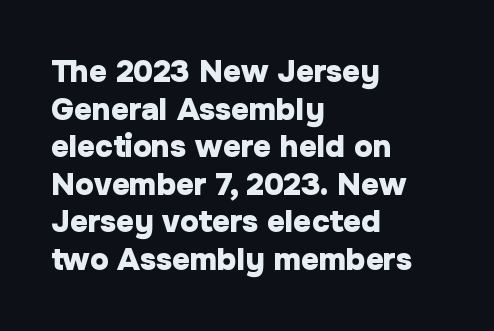
Q: Is the text bold? A: Yes.
Q: Is the text italic (slanted)? A: No, it is upright.
Q: Is the typeface a serif or a sans-serif typeface? A: Sans-serif.
Q: Is the text underlined? A: No.
Q: How is the paragraph aligned? A: Left-aligned.
Q: Is the spacing between letters normal or unusually wide? A: Normal.
Q: Width (condensed, normal, or wide)? A: Normal.
Q: Stroke contrast? A: Low.
Q: x-height? A: Medium.
Q: Monospaced? A: No.
